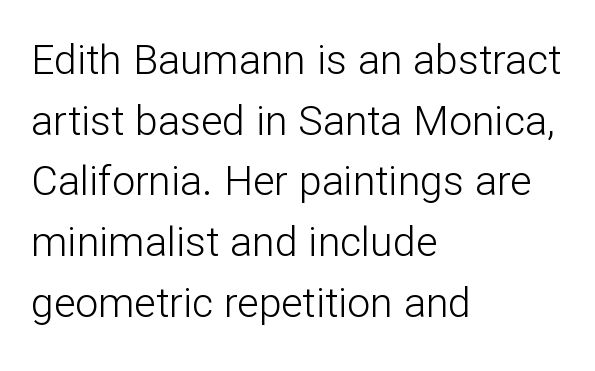
Q: Is the text bold? A: No.
Q: Is the text italic (slanted)? A: No, it is upright.
Q: Is the typeface a serif or a sans-serif typeface? A: Sans-serif.
Q: Is the text underlined? A: No.
Q: How is the paragraph aligned? A: Left-aligned.
Q: Is the spacing between letters normal or unusually wide? A: Normal.
Q: Is the spacing between lines tight, normal or loose? A: Normal.
Q: Width (condensed, normal, or wide)? A: Normal.
Q: Stroke contrast? A: Low.
Q: x-height? A: Medium.
Q: Monospaced? A: No.
